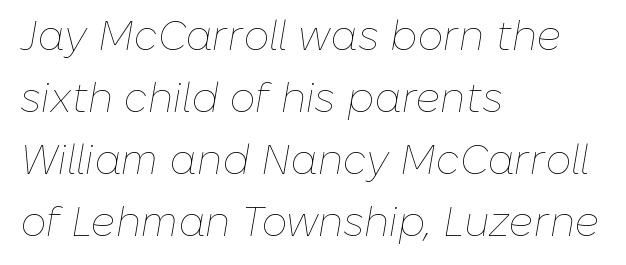
Descenders hang freely into open space. Character widths vary here, with narrow letters taking less room than wide ones. The passage shown has conventional tracking throughout. The axis of the letterforms is tilted away from vertical.
